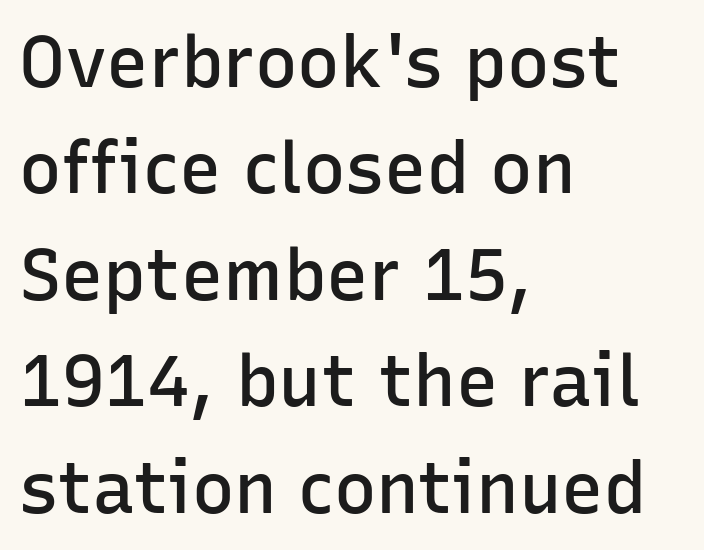
The image shows 71 px semibold sans-serif type, upright; set left-aligned, normal line spacing (1.5x), normal letter spacing, not underlined; low stroke contrast and a medium x-height.
